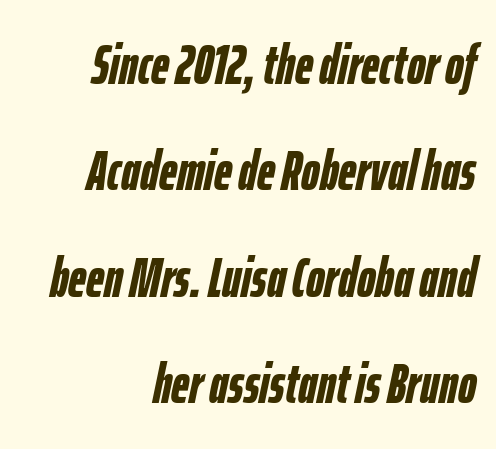
{"italic": "yes", "lean": "right", "slant_degrees": 12, "bold": "yes", "weight": "semibold", "width": "condensed", "stroke_contrast": "low", "x_height": "medium", "monospaced": "no", "underline": "no", "align": "right", "line_spacing": "loose", "line_spacing_ratio": 1.9, "letter_spacing": "normal", "letter_spacing_em": 0.0, "glyph_px": 56}
